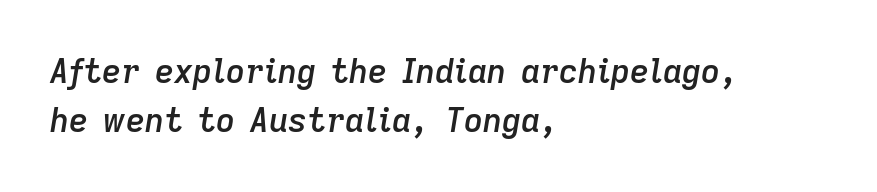
The image shows 33 px semibold type, italic (leaning right); set left-aligned, normal line spacing (1.48x), normal letter spacing, not underlined; low stroke contrast and a medium x-height.
